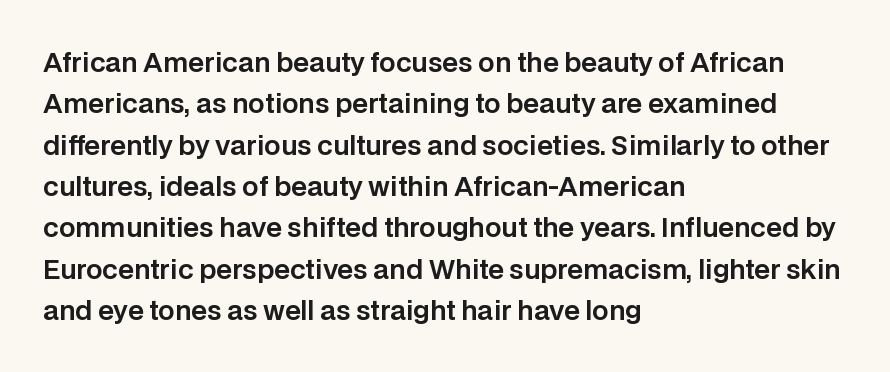
Q: Is the text italic (slanted)? A: No, it is upright.
Q: Is the text underlined? A: No.
Q: How is the paragraph aligned? A: Left-aligned.
Q: Is the spacing between letters normal or unusually wide? A: Normal.
Q: Is the spacing between lines tight, normal or loose? A: Normal.
